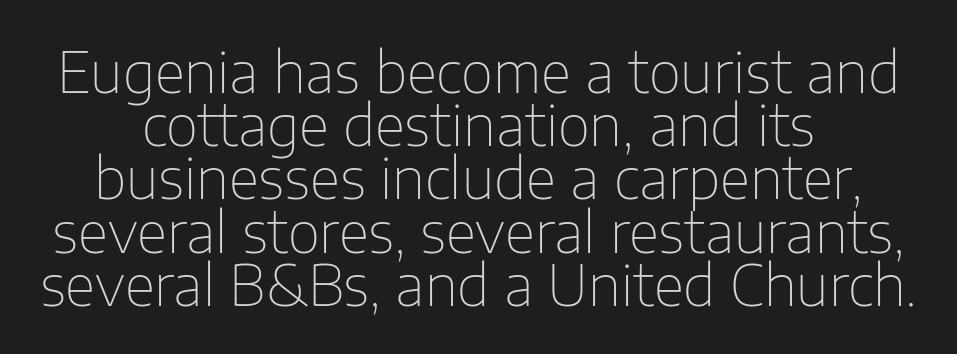
Q: Is the text bold? A: No.
Q: Is the text italic (slanted)? A: No, it is upright.
Q: Is the typeface a serif or a sans-serif typeface? A: Sans-serif.
Q: Is the text underlined? A: No.
Q: How is the paragraph aligned? A: Centered.
Q: Is the spacing between letters normal or unusually wide? A: Normal.
Q: Is the spacing between lines tight, normal or loose? A: Tight.
Q: Width (condensed, normal, or wide)? A: Normal.
Q: Stroke contrast? A: Low.
Q: x-height? A: Medium.
Q: Monospaced? A: No.
